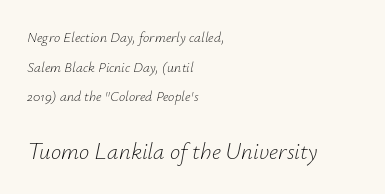
{"italic": "yes", "lean": "right", "slant_degrees": 12, "bold": "no", "underline": "no", "align": "left", "line_spacing": "loose", "line_spacing_ratio": 2.11, "letter_spacing": "normal", "letter_spacing_em": 0.0, "larger_block": "second", "size_ratio": 1.64, "glyph_px": 23}
